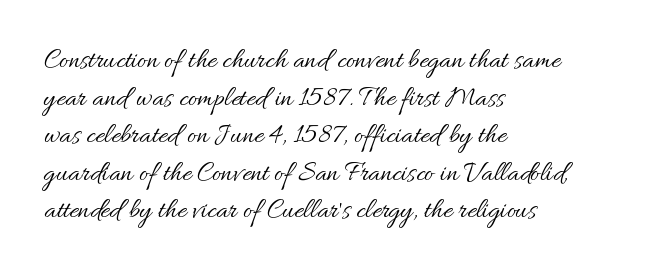
{"bold": "no", "weight": "regular", "width": "normal", "stroke_contrast": "medium", "x_height": "small", "monospaced": "no", "underline": "no", "align": "left", "line_spacing": "normal", "line_spacing_ratio": 1.34, "letter_spacing": "normal", "letter_spacing_em": 0.0, "glyph_px": 28}
